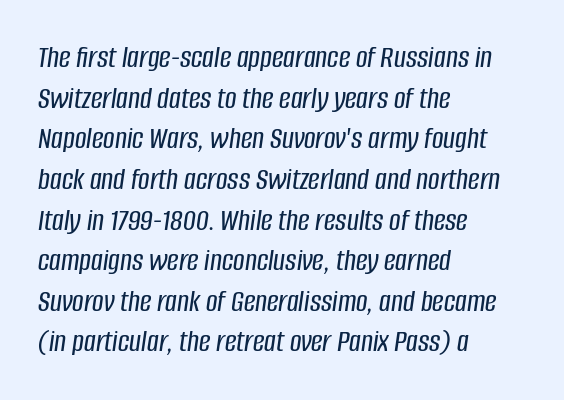
The image shows 32 px condensed type, italic (leaning right); set left-aligned, normal line spacing (1.27x), normal letter spacing, not underlined; low stroke contrast and a large x-height.
